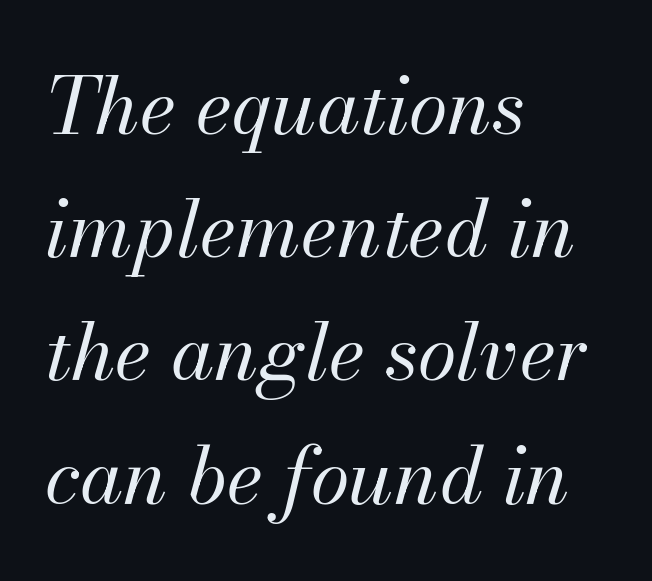
The image shows 79 px regular-weight type, italic (leaning right); set left-aligned, normal line spacing (1.56x), normal letter spacing, not underlined; medium stroke contrast and a small x-height.
